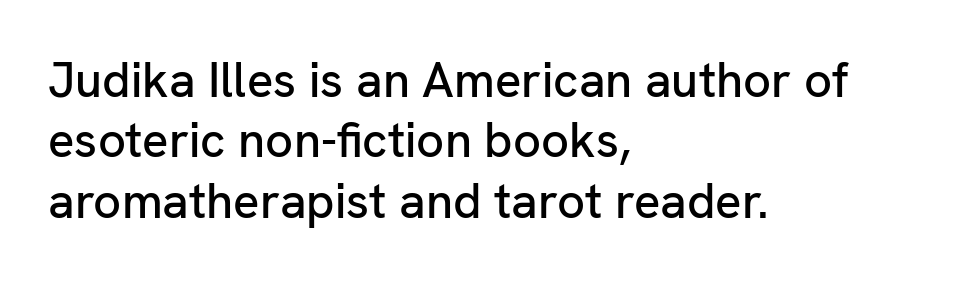
Q: Is the text italic (slanted)? A: No, it is upright.
Q: Is the typeface a serif or a sans-serif typeface? A: Sans-serif.
Q: Is the text underlined? A: No.
Q: How is the paragraph aligned? A: Left-aligned.
Q: Is the spacing between letters normal or unusually wide? A: Normal.
Q: Width (condensed, normal, or wide)? A: Normal.
Q: Stroke contrast? A: Low.
Q: x-height? A: Medium.
Q: Monospaced? A: No.
